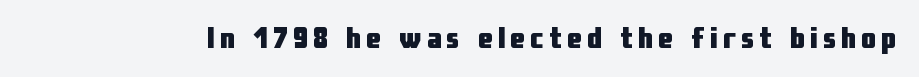
Q: Is the text bold? A: Yes.
Q: Is the text italic (slanted)? A: No, it is upright.
Q: Is the typeface a serif or a sans-serif typeface? A: Sans-serif.
Q: Is the text underlined? A: No.
Q: Width (condensed, normal, or wide)? A: Condensed.
Q: Stroke contrast? A: Low.
Q: x-height? A: Medium.
Q: Monospaced? A: No.
